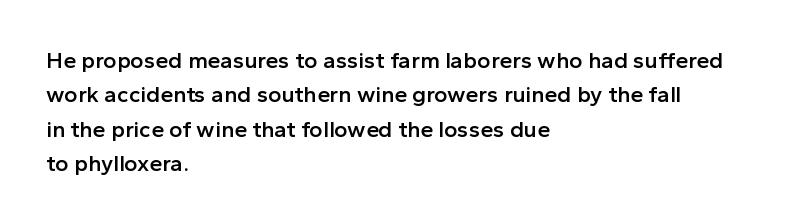
Q: Is the text bold? A: Semi-bold.
Q: Is the text italic (slanted)? A: No, it is upright.
Q: Is the text underlined? A: No.
Q: How is the paragraph aligned? A: Left-aligned.
Q: Is the spacing between letters normal or unusually wide? A: Normal.
Q: Is the spacing between lines tight, normal or loose? A: Normal.
